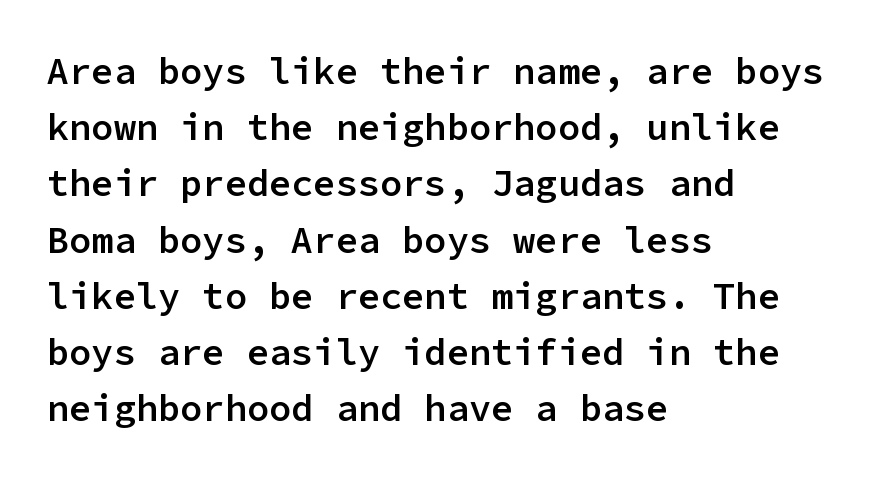
Q: Is the text bold? A: Semi-bold.
Q: Is the text italic (slanted)? A: No, it is upright.
Q: Is the typeface a serif or a sans-serif typeface? A: Sans-serif.
Q: Is the text underlined? A: No.
Q: How is the paragraph aligned? A: Left-aligned.
Q: Is the spacing between letters normal or unusually wide? A: Normal.
Q: Is the spacing between lines tight, normal or loose? A: Normal.
Q: Width (condensed, normal, or wide)? A: Normal.
Q: Stroke contrast? A: Low.
Q: x-height? A: Medium.
Q: Monospaced? A: Yes.
